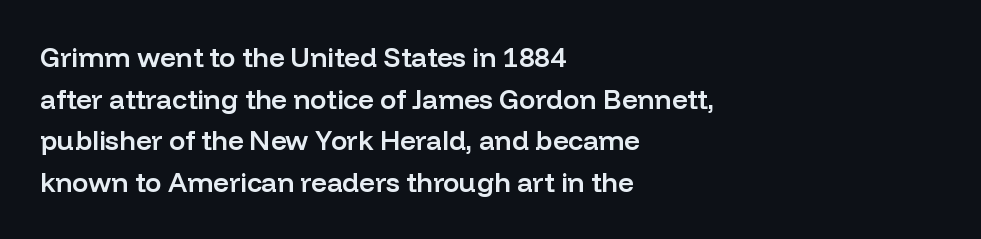
The foot of each line stays bare and open. Teacher's note: observe the even left margin — that is flush-left alignment. Summary of vertical rhythm: regular, with standard interline spacing. The typesetting leans somewhat heavy: a semibold. The lettering stays uniformly vertical, giving the passage a roman look.
